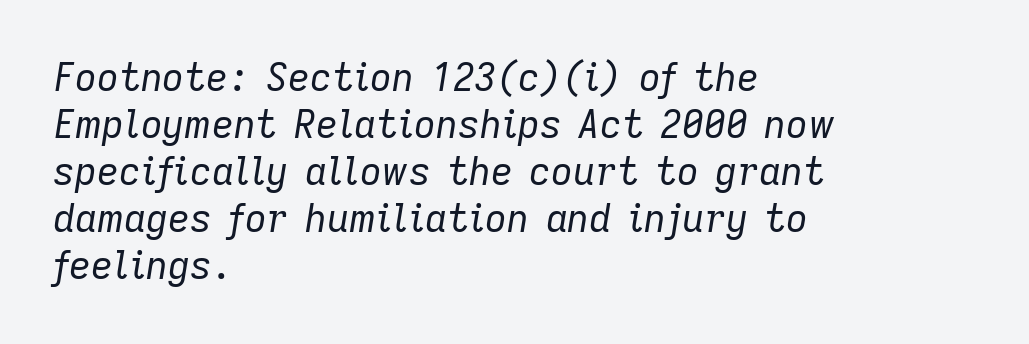
{"italic": "yes", "lean": "right", "slant_degrees": 9, "bold": "no", "weight": "regular", "width": "normal", "stroke_contrast": "low", "x_height": "medium", "monospaced": "no", "underline": "no", "align": "left", "line_spacing_ratio": 1.24, "letter_spacing": "normal", "letter_spacing_em": 0.0, "glyph_px": 38}
